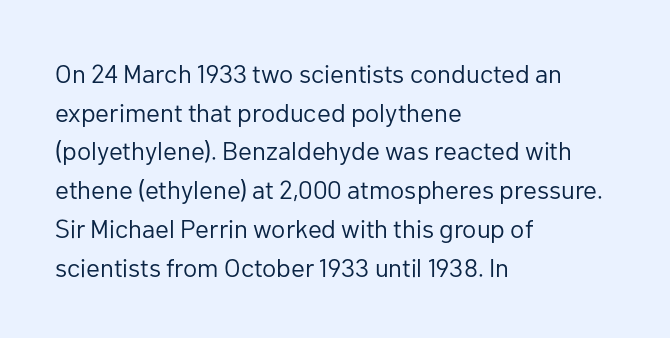
Posture: vertical. The weight tops out at a normal text grade. Words appear dense and cohesive because spacing is normal. If you drew a ruler down the left edge, every line would touch it. Line spacing here is normal. Underline: absent.
